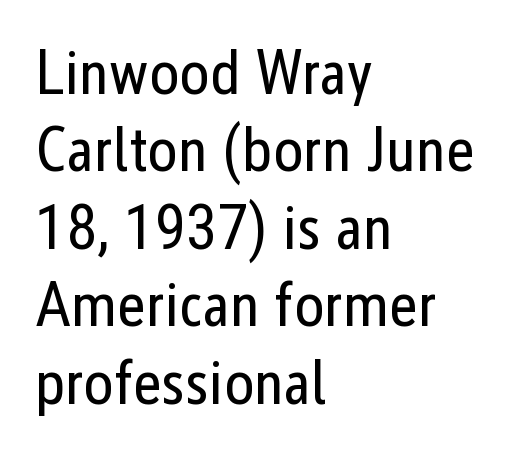
The image shows 63 px regular-weight, condensed sans-serif type, upright; set left-aligned, line spacing 1.23x, normal letter spacing, not underlined; low stroke contrast and a medium x-height.
